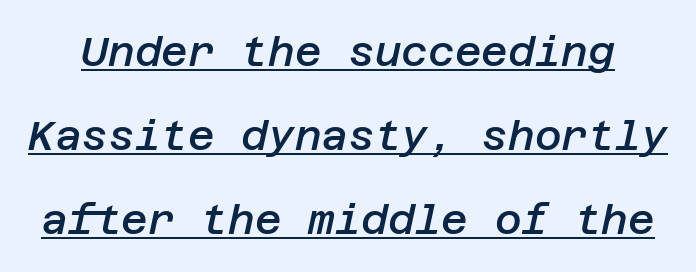
{"italic": "yes", "lean": "right", "slant_degrees": 12, "bold": "semi", "weight": "semibold", "width": "normal", "stroke_contrast": "low", "x_height": "large", "underline": "yes", "line_spacing": "loose", "line_spacing_ratio": 2.05, "letter_spacing": "normal", "letter_spacing_em": 0.0, "glyph_px": 41}
